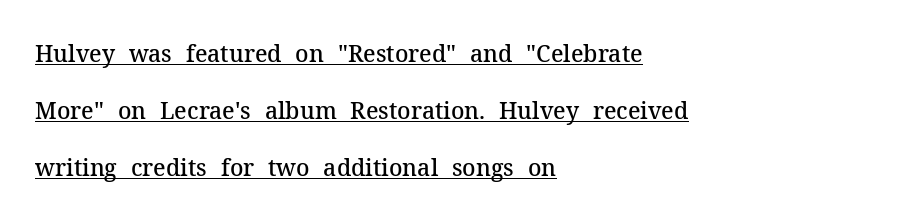
{"italic": "no", "bold": "semi", "underline": "yes", "align": "left", "line_spacing": "loose", "line_spacing_ratio": 2.48, "letter_spacing": "normal", "letter_spacing_em": 0.0, "glyph_px": 23}
